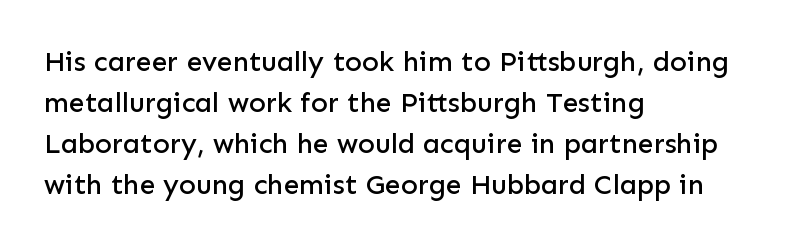
Posture: vertical. This sample has the flowing, uneven cadence of proportional lettering. Honestly, the letter spacing is just normal — you wouldn't notice it. Regular leading. Honestly, there is no underline to notice here at all.
